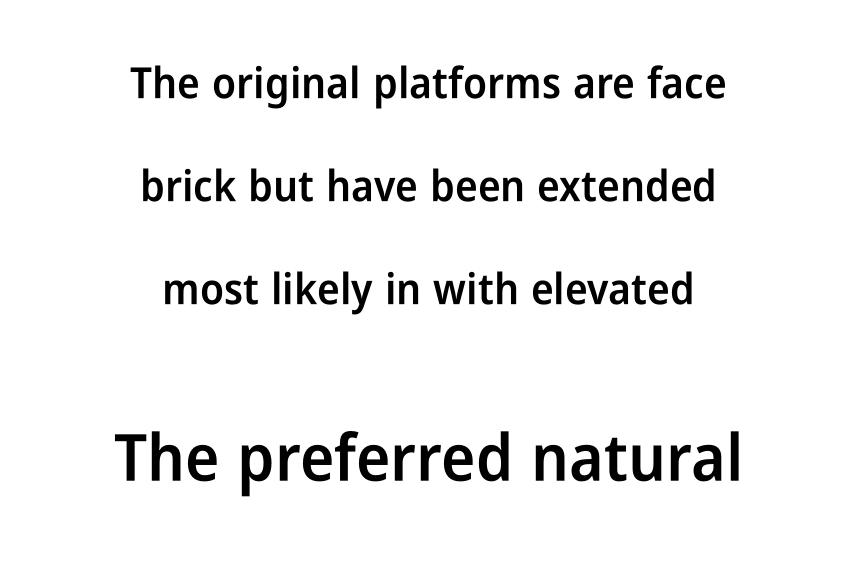
The image shows 65 px semibold, condensed sans-serif type, upright; set centered, loose line spacing (2.39x), normal letter spacing, not underlined; the second (bottom) block is 1.51x larger; low stroke contrast and a medium x-height.
